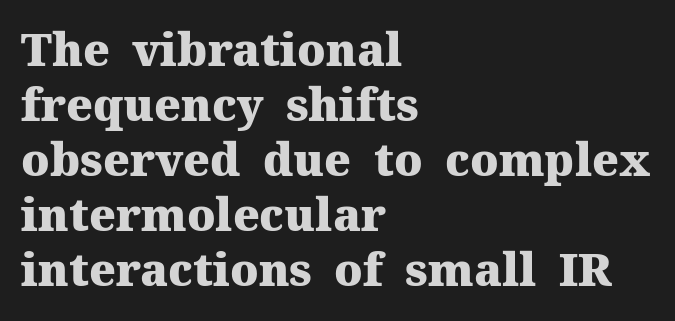
Q: Is the text bold? A: Yes.
Q: Is the text italic (slanted)? A: No, it is upright.
Q: Is the typeface a serif or a sans-serif typeface? A: Serif.
Q: Is the text underlined? A: No.
Q: How is the paragraph aligned? A: Left-aligned.
Q: Is the spacing between letters normal or unusually wide? A: Normal.
Q: Width (condensed, normal, or wide)? A: Normal.
Q: Stroke contrast? A: Medium.
Q: x-height? A: Medium.
Q: Monospaced? A: No.
